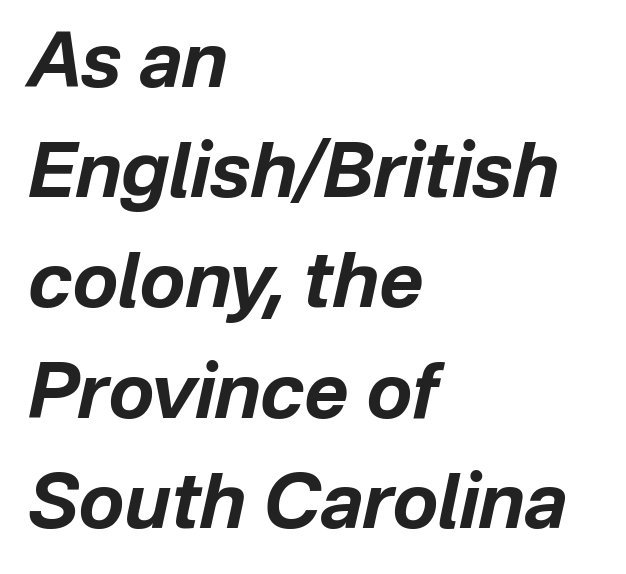
Q: Is the text bold? A: Yes.
Q: Is the text italic (slanted)? A: Yes, it leans right by about 12 degrees.
Q: Is the text underlined? A: No.
Q: How is the paragraph aligned? A: Left-aligned.
Q: Is the spacing between letters normal or unusually wide? A: Normal.
Q: Is the spacing between lines tight, normal or loose? A: Normal.
Q: Width (condensed, normal, or wide)? A: Normal.
Q: Stroke contrast? A: Low.
Q: x-height? A: Medium.
Q: Monospaced? A: No.
